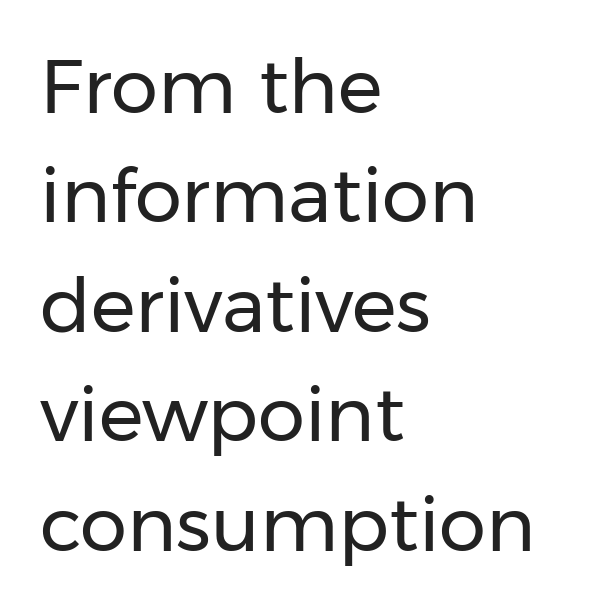
The image shows 75 px regular-weight sans-serif type, upright; set left-aligned, normal line spacing (1.46x), normal letter spacing, not underlined; low stroke contrast and a medium x-height.
